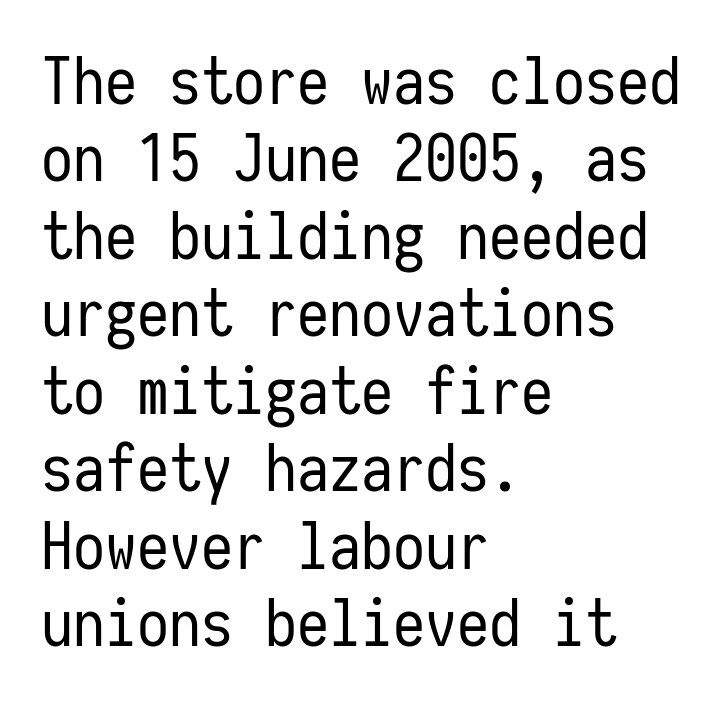
{"serif": "no", "italic": "no", "bold": "no", "weight": "regular", "width": "condensed", "stroke_contrast": "low", "x_height": "medium", "monospaced": "yes", "underline": "no", "align": "left", "line_spacing_ratio": 1.21, "letter_spacing": "normal", "letter_spacing_em": 0.0, "glyph_px": 64}
